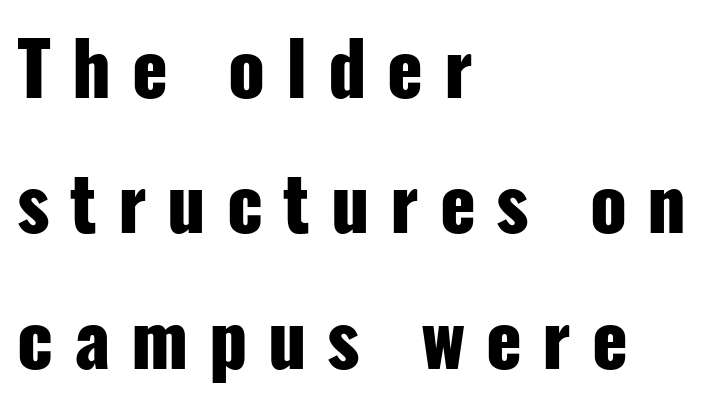
The image shows 74 px heavy, condensed sans-serif type, upright; set left-aligned, line spacing 1.83x, unusually wide letter spacing (+0.28 em), not underlined; low stroke contrast and a medium x-height.
